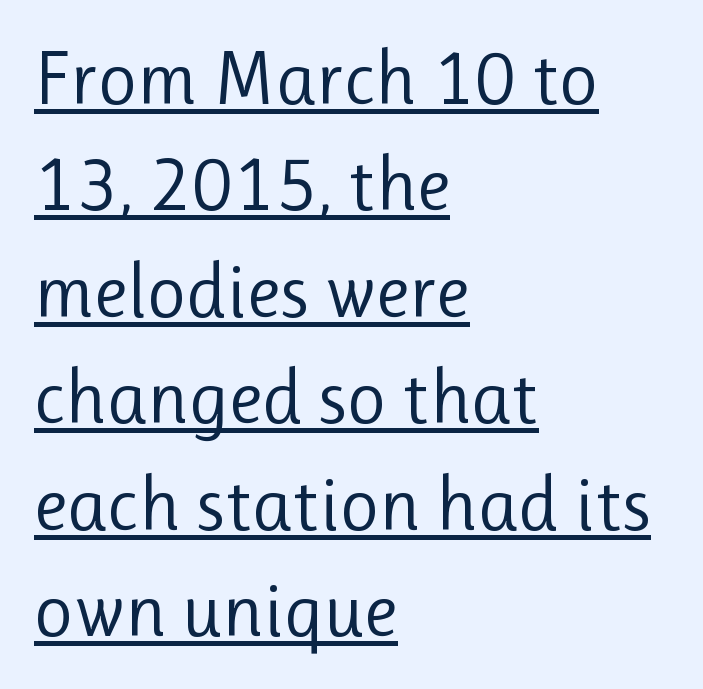
The image shows 76 px regular-weight sans-serif type, upright; set left-aligned, normal line spacing (1.4x), normal letter spacing, underlined; low stroke contrast and a medium x-height.
